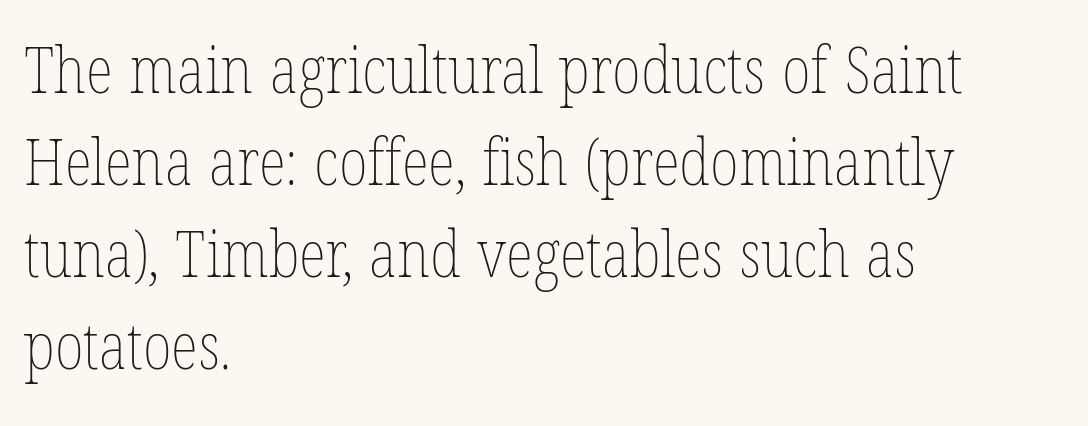
Spacing between characters is what you'd get straight out of the box. Line beginnings align vertically; line endings do not. This sample uses an upright cut, with every glyph sitting square on the baseline. Spacing verdict: proportional, widths tailored to each character. Words float on clear page, feet unadorned.
